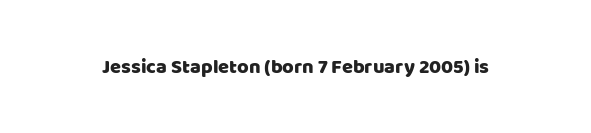
The image shows 20 px text type, upright; set normal letter spacing, not underlined.
